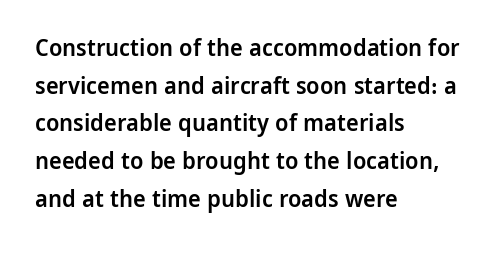
The image shows 24 px text type, upright; set left-aligned, normal line spacing (1.57x), normal letter spacing, not underlined.
